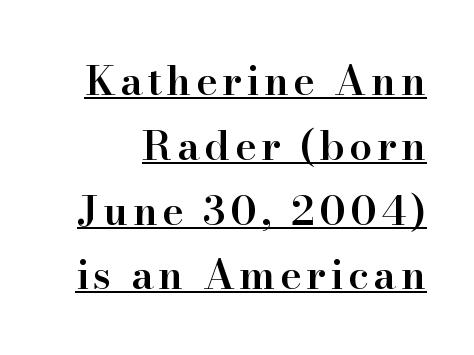
Is there an underline? Yes — a line sits under the letters. Is there any slant? The stems are plumb. The passage shown stacks its lines at a standard gap. Compared with an ordinary text face, these strokes are moderately heavier — a semibold. The letters advance in unequal steps, a hallmark of proportional type. The rendering shows small feet on the letterforms — a serif design.
